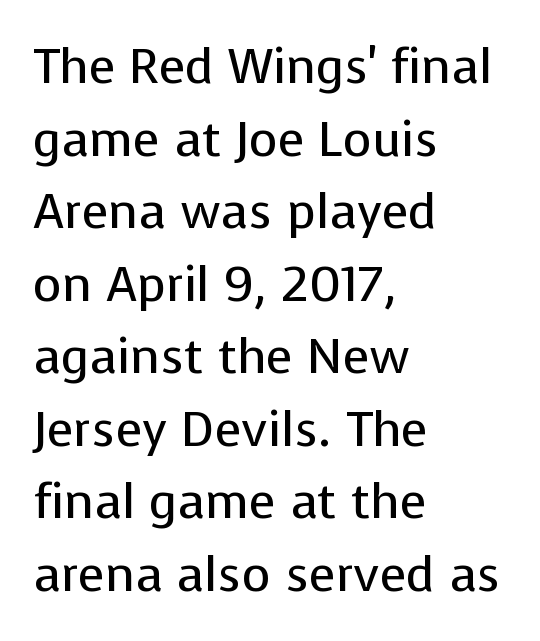
Q: Is the text bold? A: No.
Q: Is the text italic (slanted)? A: No, it is upright.
Q: Is the typeface a serif or a sans-serif typeface? A: Sans-serif.
Q: Is the text underlined? A: No.
Q: How is the paragraph aligned? A: Left-aligned.
Q: Is the spacing between letters normal or unusually wide? A: Normal.
Q: Is the spacing between lines tight, normal or loose? A: Normal.
Q: Width (condensed, normal, or wide)? A: Normal.
Q: Stroke contrast? A: Low.
Q: x-height? A: Medium.
Q: Monospaced? A: No.
